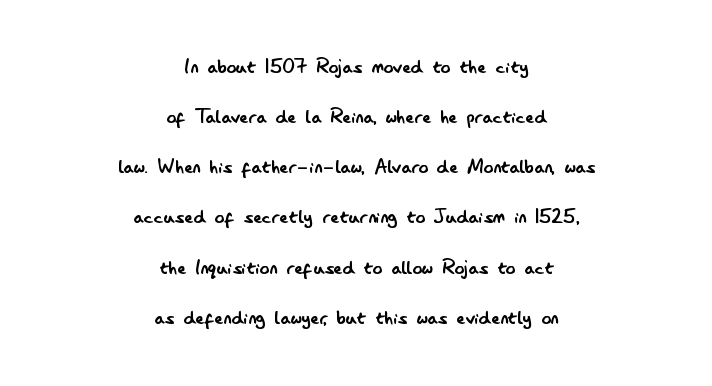
Each line is balanced around a shared central axis. This is roman type, the default non-slanted kind. The line-height multiplier appears high, well above default. Letters have the restrained weight of plain body copy at most. Each row of text sits above clean, open space. Short note: letters normally spaced.
